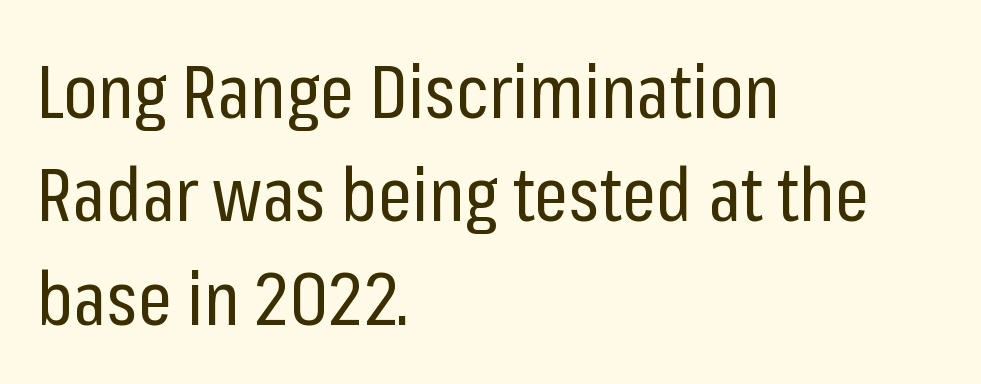
The image shows 75 px regular-weight, condensed sans-serif type, upright; set left-aligned, normal line spacing (1.38x), normal letter spacing, not underlined; low stroke contrast and a medium x-height.
